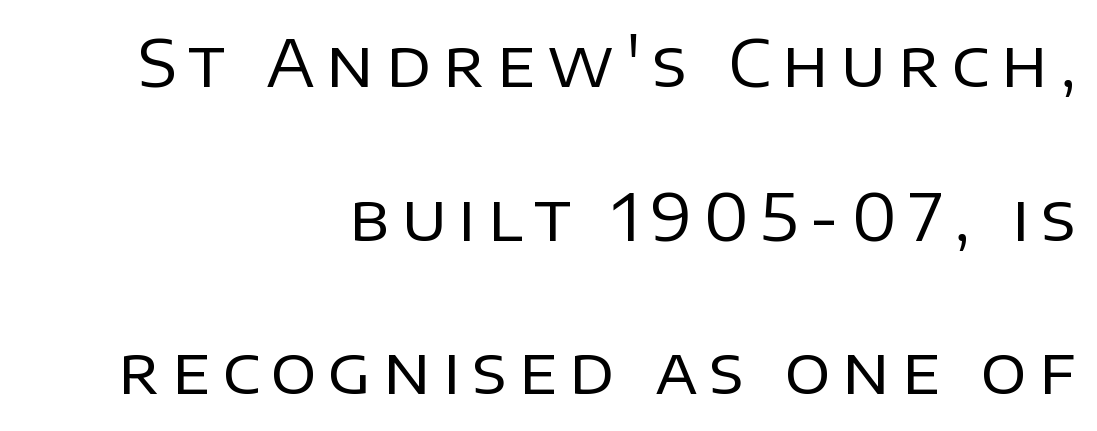
Q: Is the text bold? A: No.
Q: Is the text italic (slanted)? A: No, it is upright.
Q: Is the typeface a serif or a sans-serif typeface? A: Sans-serif.
Q: Is the text underlined? A: No.
Q: How is the paragraph aligned? A: Right-aligned.
Q: Is the spacing between lines tight, normal or loose? A: Loose.
Q: Width (condensed, normal, or wide)? A: Normal.
Q: Stroke contrast? A: Low.
Q: x-height? A: Large.
Q: Monospaced? A: No.
